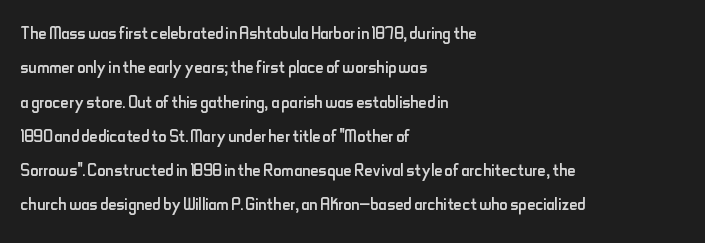
Q: Is the text bold? A: No.
Q: Is the text italic (slanted)? A: No, it is upright.
Q: Is the text underlined? A: No.
Q: How is the paragraph aligned? A: Left-aligned.
Q: Is the spacing between letters normal or unusually wide? A: Normal.
Q: Is the spacing between lines tight, normal or loose? A: Normal.
